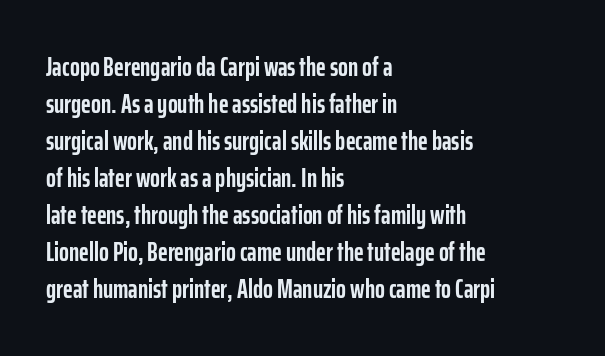
{"italic": "no", "bold": "yes", "underline": "no", "align": "left", "line_spacing": "normal", "line_spacing_ratio": 1.42, "letter_spacing": "normal", "letter_spacing_em": 0.0, "glyph_px": 26}
